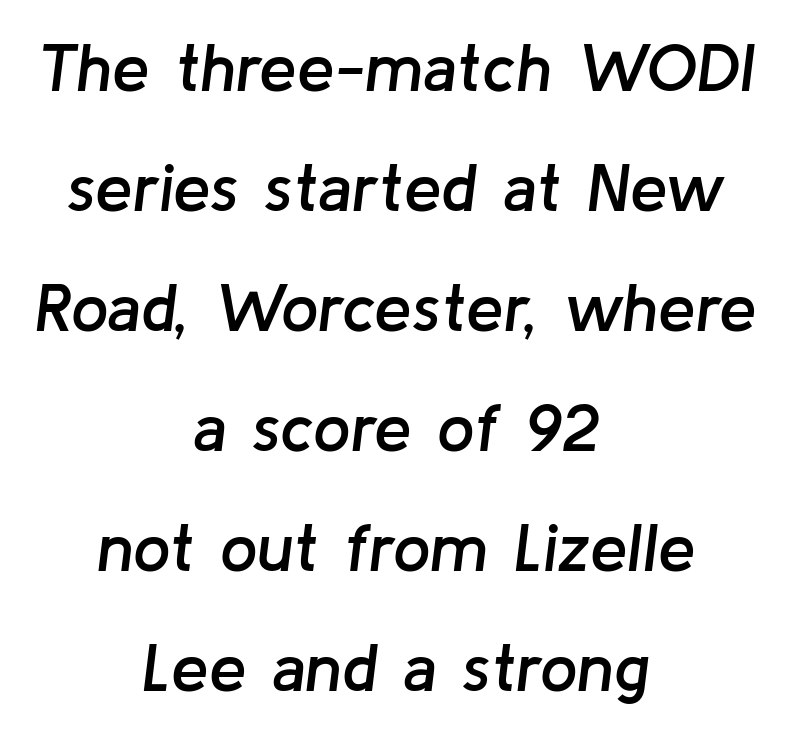
The image shows 67 px semibold type, italic (leaning right); set centered, line spacing 1.79x, normal letter spacing, not underlined; low stroke contrast and a medium x-height.
